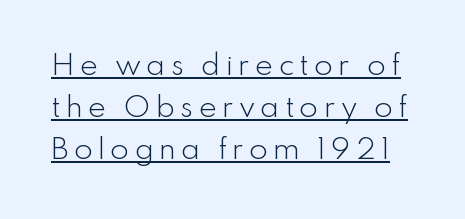
{"italic": "no", "bold": "no", "underline": "yes", "line_spacing": "normal", "line_spacing_ratio": 1.56, "glyph_px": 27}
